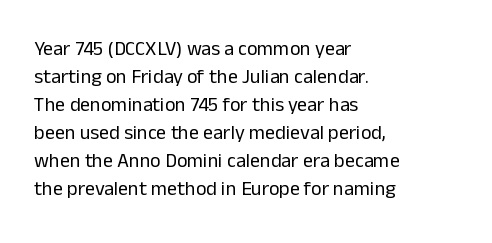
A roman cut, with each character standing at attention. Compared with a centered layout, this one pins lines to the left instead. Evenly set lines give the paragraph a standard silhouette. Heft: none added — not bold. The baseline area is clear.
